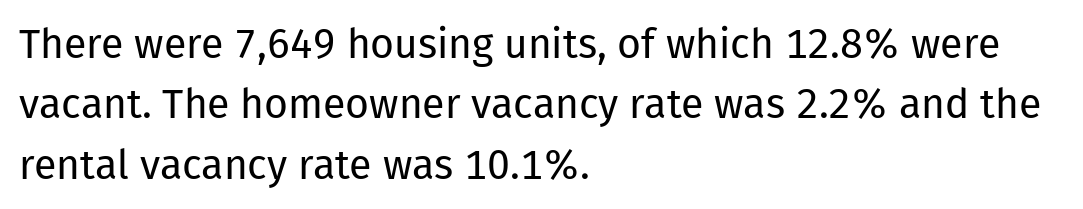
Q: Is the text bold? A: No.
Q: Is the text italic (slanted)? A: No, it is upright.
Q: Is the typeface a serif or a sans-serif typeface? A: Sans-serif.
Q: Is the text underlined? A: No.
Q: How is the paragraph aligned? A: Left-aligned.
Q: Is the spacing between letters normal or unusually wide? A: Normal.
Q: Is the spacing between lines tight, normal or loose? A: Normal.
Q: Width (condensed, normal, or wide)? A: Normal.
Q: Stroke contrast? A: Low.
Q: x-height? A: Medium.
Q: Monospaced? A: No.
